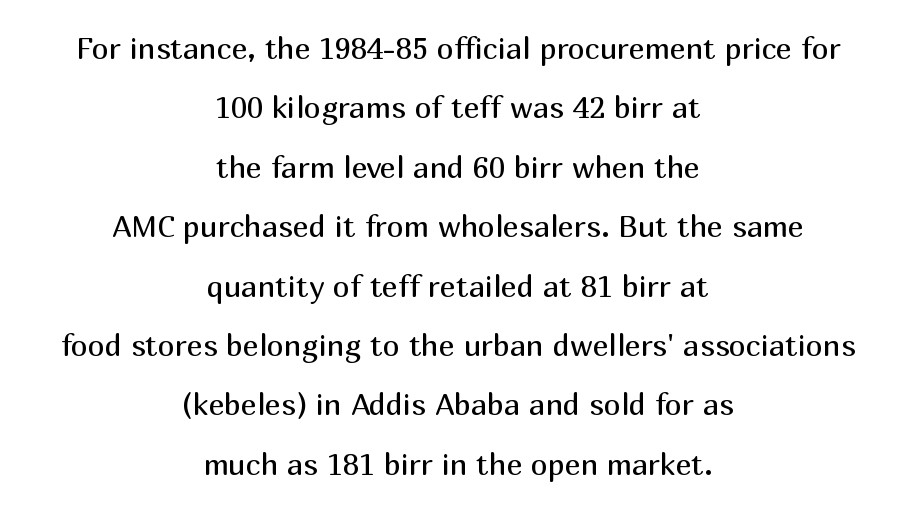
{"serif": "no", "italic": "no", "bold": "no", "weight": "regular", "width": "normal", "stroke_contrast": "medium", "x_height": "medium", "monospaced": "no", "underline": "no", "align": "center", "line_spacing": "loose", "line_spacing_ratio": 1.98, "letter_spacing": "normal", "letter_spacing_em": 0.0, "glyph_px": 30}
